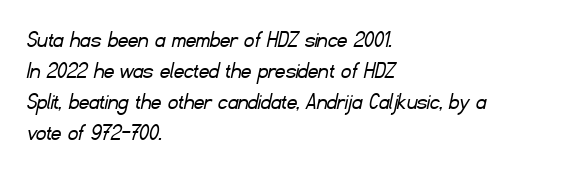
The space directly below the letters is spotless. Layout note: lines flush left. Weight: not bold — regular or lighter. Look at the tracking — it's just the regular setting, nothing added.
